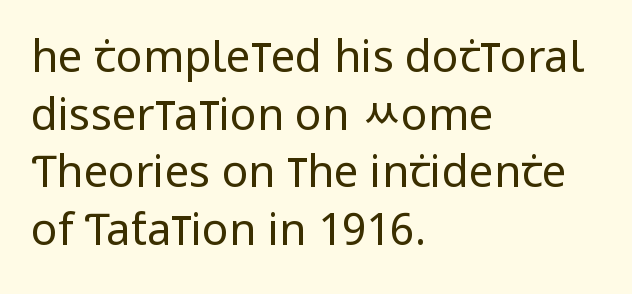
Q: Is the text bold? A: No.
Q: Is the text italic (slanted)? A: No, it is upright.
Q: Is the typeface a serif or a sans-serif typeface? A: Sans-serif.
Q: Is the text underlined? A: No.
Q: How is the paragraph aligned? A: Left-aligned.
Q: Is the spacing between letters normal or unusually wide? A: Normal.
Q: Is the spacing between lines tight, normal or loose? A: Normal.
Q: Width (condensed, normal, or wide)? A: Condensed.
Q: Stroke contrast? A: Low.
Q: x-height? A: Large.
Q: Monospaced? A: No.
